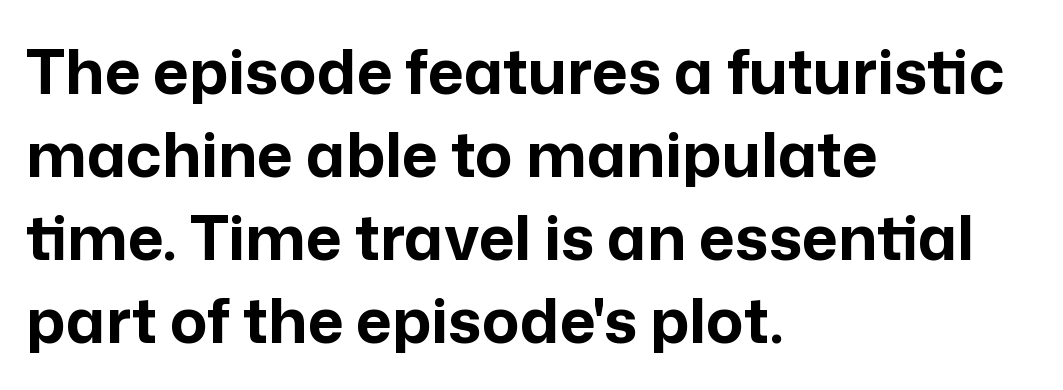
Q: Is the text bold? A: Yes.
Q: Is the text italic (slanted)? A: No, it is upright.
Q: Is the typeface a serif or a sans-serif typeface? A: Sans-serif.
Q: Is the text underlined? A: No.
Q: How is the paragraph aligned? A: Left-aligned.
Q: Is the spacing between letters normal or unusually wide? A: Normal.
Q: Is the spacing between lines tight, normal or loose? A: Normal.
Q: Width (condensed, normal, or wide)? A: Normal.
Q: Stroke contrast? A: Low.
Q: x-height? A: Medium.
Q: Monospaced? A: No.
